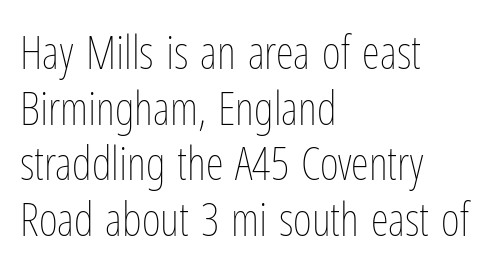
Q: Is the text bold? A: No.
Q: Is the text italic (slanted)? A: No, it is upright.
Q: Is the text underlined? A: No.
Q: How is the paragraph aligned? A: Left-aligned.
Q: Is the spacing between letters normal or unusually wide? A: Normal.
Q: Width (condensed, normal, or wide)? A: Condensed.
Q: Stroke contrast? A: Low.
Q: x-height? A: Medium.
Q: Monospaced? A: No.
